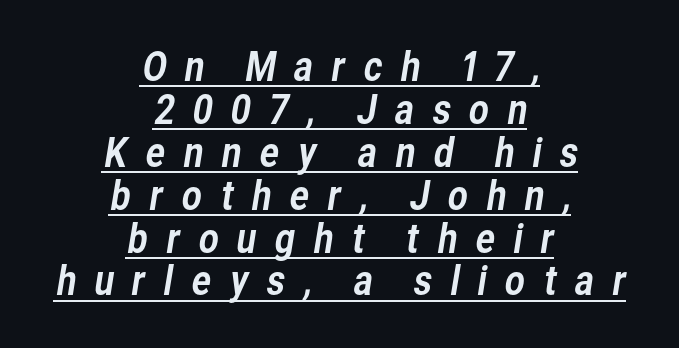
The lines are quadded center. Characters follow at a spacing far wider than the type designer built in. Note the varied advance widths — an 'i' is clearly narrower than an 'm'. Somebody hit Ctrl+U on this one — the words are underlined.
